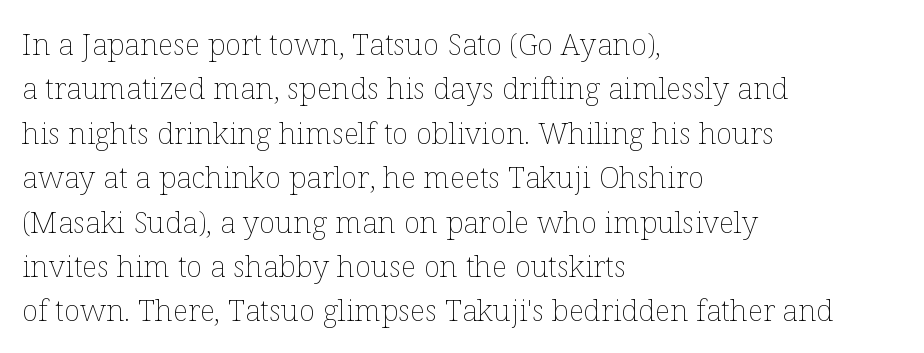
{"italic": "no", "bold": "no", "weight": "thin", "width": "normal", "stroke_contrast": "low", "x_height": "medium", "monospaced": "no", "underline": "no", "align": "left", "line_spacing": "normal", "line_spacing_ratio": 1.48, "letter_spacing": "normal", "letter_spacing_em": 0.0, "glyph_px": 30}
